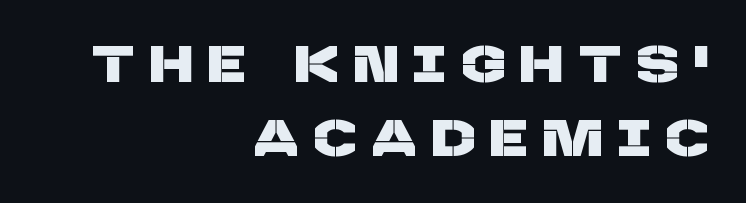
The image shows 51 px sans-serif type; set right-aligned, normal line spacing (1.45x), unusually wide letter spacing (+0.33 em), not underlined; low stroke contrast and a large x-height.
